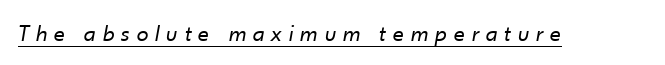
Q: Is the text bold? A: No.
Q: Is the text italic (slanted)? A: Yes, it leans right by about 10 degrees.
Q: Is the text underlined? A: Yes.
Q: Is the spacing between letters normal or unusually wide? A: Unusually wide.
